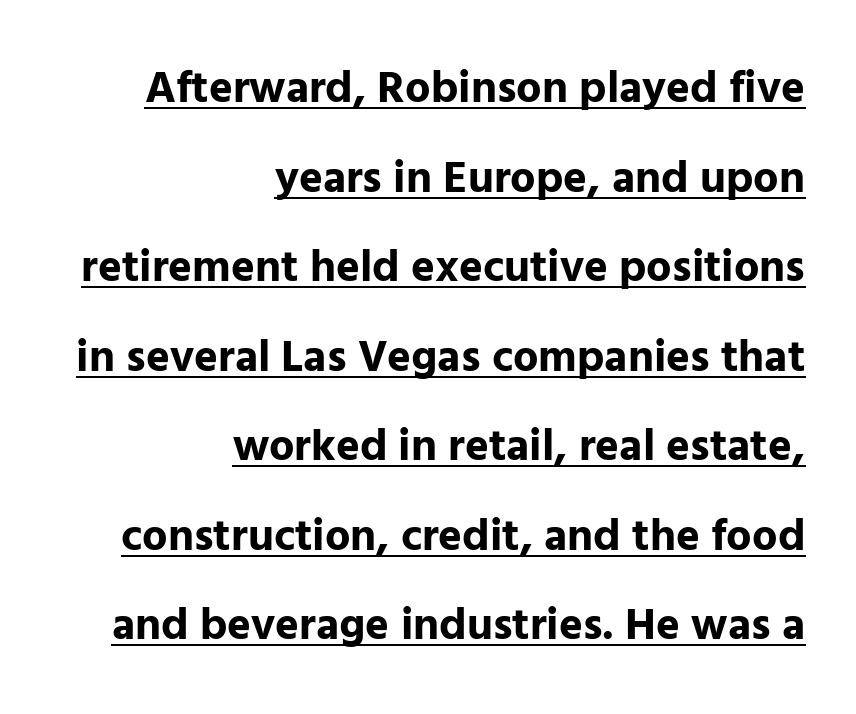
The image shows 45 px bold sans-serif type, upright; set right-aligned, loose line spacing (1.99x), normal letter spacing, underlined; low stroke contrast and a medium x-height.
